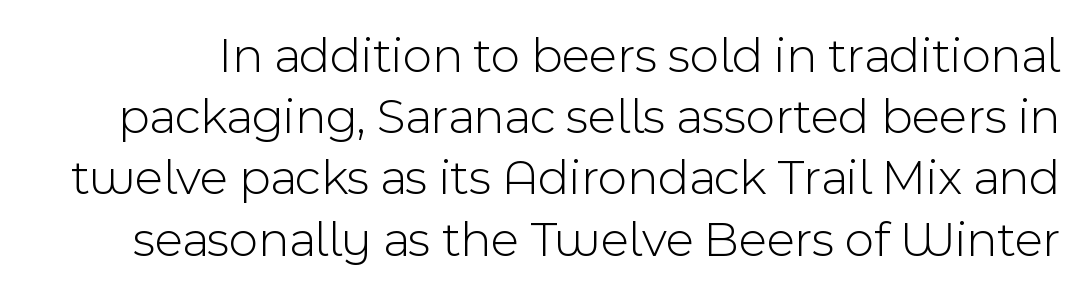
Q: Is the text bold? A: No.
Q: Is the text italic (slanted)? A: No, it is upright.
Q: Is the typeface a serif or a sans-serif typeface? A: Sans-serif.
Q: Is the text underlined? A: No.
Q: Is the spacing between letters normal or unusually wide? A: Normal.
Q: Width (condensed, normal, or wide)? A: Normal.
Q: x-height? A: Medium.
Q: Monospaced? A: No.
